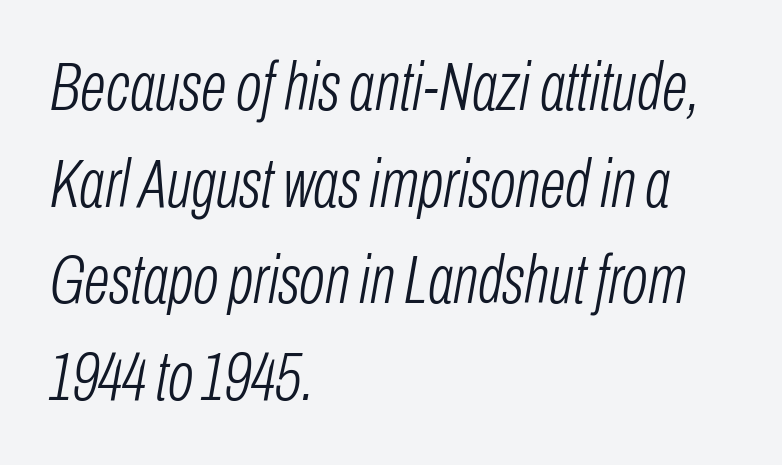
Q: Is the text bold? A: No.
Q: Is the text italic (slanted)? A: Yes, it leans right by about 10 degrees.
Q: Is the text underlined? A: No.
Q: How is the paragraph aligned? A: Left-aligned.
Q: Is the spacing between letters normal or unusually wide? A: Normal.
Q: Is the spacing between lines tight, normal or loose? A: Normal.
Q: Width (condensed, normal, or wide)? A: Condensed.
Q: Stroke contrast? A: Low.
Q: x-height? A: Medium.
Q: Monospaced? A: No.
